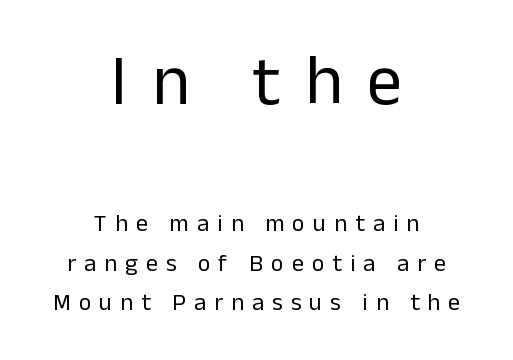
Q: Is the text bold? A: No.
Q: Is the text italic (slanted)? A: No, it is upright.
Q: Is the typeface a serif or a sans-serif typeface? A: Sans-serif.
Q: Is the text underlined? A: No.
Q: How is the paragraph aligned? A: Centered.
Q: Is the spacing between letters normal or unusually wide? A: Unusually wide.
Q: Is the spacing between lines tight, normal or loose? A: Normal.
Q: Which block of text is set in a larger size, the first (top) or the second (bottom)? A: The first (top) one.
Q: Width (condensed, normal, or wide)? A: Normal.
Q: Stroke contrast? A: Low.
Q: x-height? A: Medium.
Q: Monospaced? A: No.
